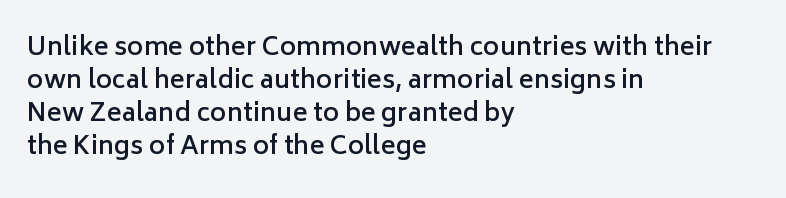
Q: Is the text bold? A: Semi-bold.
Q: Is the text italic (slanted)? A: No, it is upright.
Q: Is the text underlined? A: No.
Q: How is the paragraph aligned? A: Left-aligned.
Q: Is the spacing between letters normal or unusually wide? A: Normal.
Q: Is the spacing between lines tight, normal or loose? A: Normal.
